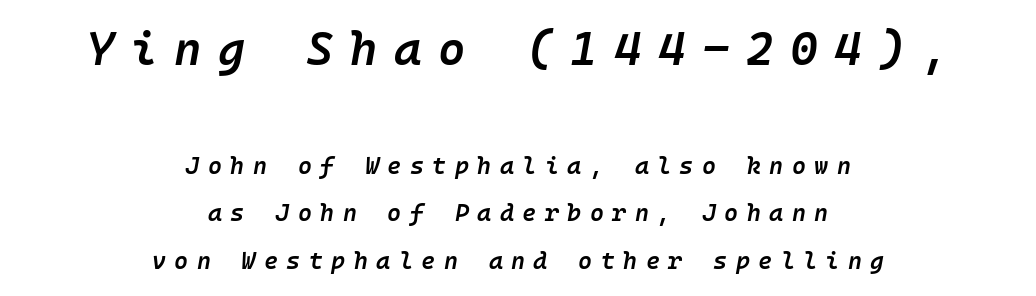
{"italic": "yes", "lean": "right", "slant_degrees": 10, "bold": "semi", "weight": "semibold", "width": "normal", "stroke_contrast": "low", "x_height": "medium", "underline": "no", "align": "center", "line_spacing": "loose", "line_spacing_ratio": 1.97, "letter_spacing": "wide", "letter_spacing_em": 0.35, "larger_block": "first", "size_ratio": 1.96, "glyph_px": 47}
